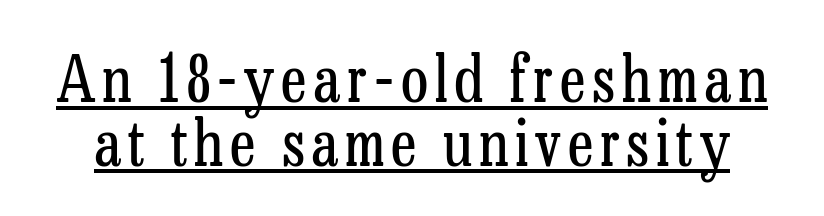
Q: Is the text bold? A: No.
Q: Is the text italic (slanted)? A: No, it is upright.
Q: Is the typeface a serif or a sans-serif typeface? A: Serif.
Q: Is the text underlined? A: Yes.
Q: Is the spacing between lines tight, normal or loose? A: Tight.
Q: Width (condensed, normal, or wide)? A: Condensed.
Q: Stroke contrast? A: Low.
Q: x-height? A: Medium.
Q: Monospaced? A: No.
